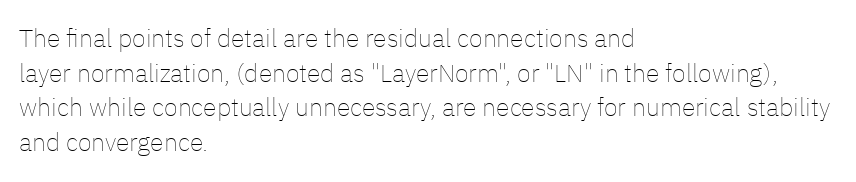
{"italic": "no", "bold": "no", "underline": "no", "align": "left", "line_spacing": "normal", "line_spacing_ratio": 1.39, "letter_spacing": "normal", "letter_spacing_em": 0.0, "glyph_px": 25}
